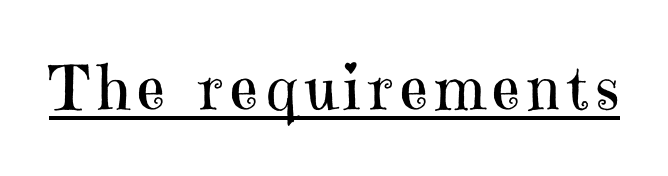
Q: Is the text bold? A: No.
Q: Is the text italic (slanted)? A: No, it is upright.
Q: Is the typeface a serif or a sans-serif typeface? A: Serif.
Q: Is the text underlined? A: Yes.
Q: Width (condensed, normal, or wide)? A: Normal.
Q: Stroke contrast? A: High.
Q: x-height? A: Medium.
Q: Monospaced? A: No.
